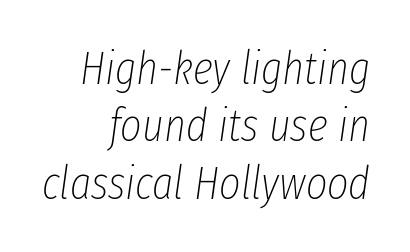
The image shows 46 px thin, condensed type, italic (leaning right); set right-aligned, normal line spacing (1.25x), normal letter spacing, not underlined; low stroke contrast and a medium x-height.
